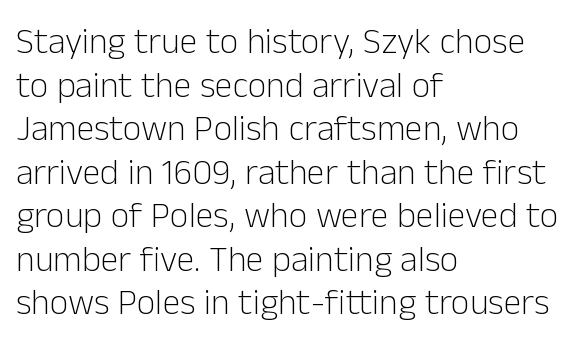
The image shows 36 px light sans-serif type, upright; set left-aligned, line spacing 1.21x, normal letter spacing, not underlined; low stroke contrast and a medium x-height.
